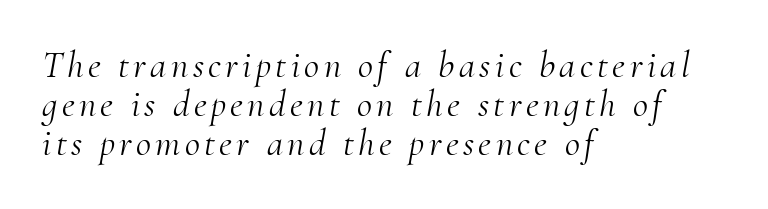
{"serif": "yes", "italic": "yes", "lean": "right", "slant_degrees": 10, "bold": "no", "weight": "light", "width": "normal", "stroke_contrast": "medium", "x_height": "small", "monospaced": "no", "underline": "no", "align": "left", "line_spacing": "tight", "line_spacing_ratio": 1.06, "glyph_px": 37}
